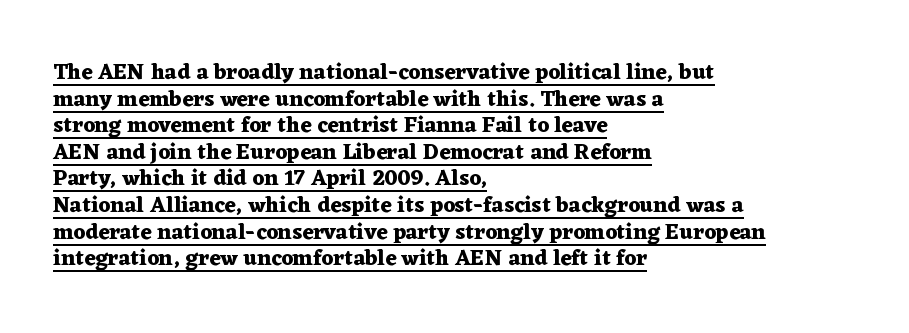
Set as a true bold cut, around the 700 mark. The tracking reads as untouched default to a designer's eye. Is the block centered? No — it sits flush against the left margin. What decoration does the sample have? An underline. These lines were composed using upright roman letters.
